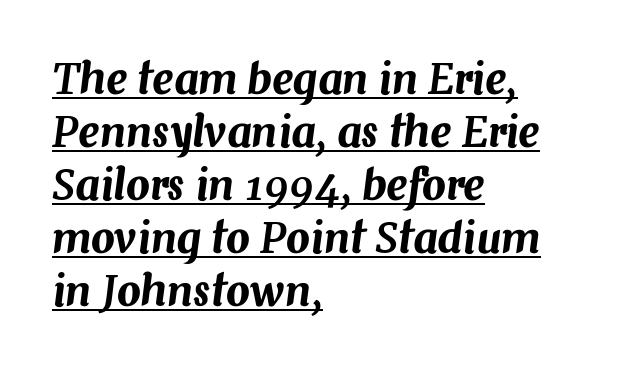
The image shows 42 px text type, italic (leaning right); set left-aligned, normal line spacing (1.26x), normal letter spacing, underlined; medium stroke contrast and a medium x-height.
